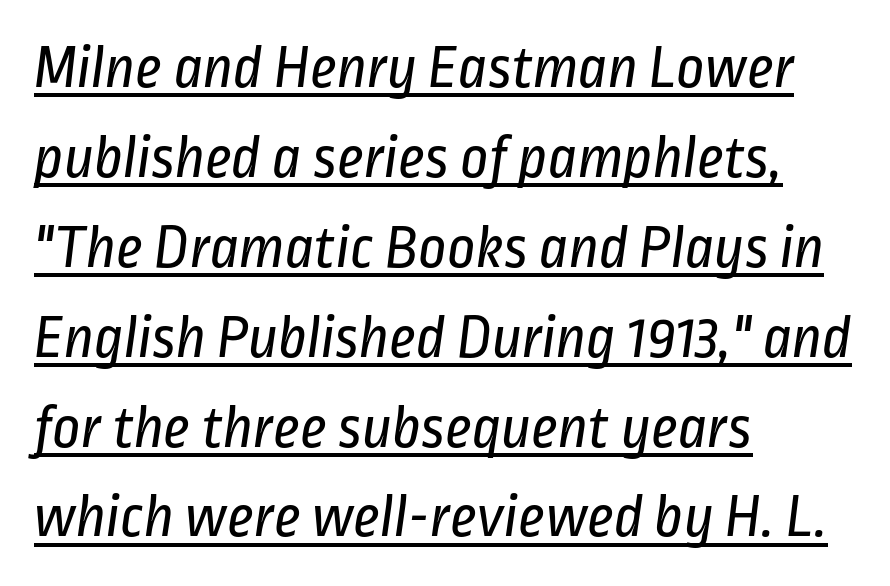
{"serif": "no", "bold": "no", "weight": "regular", "width": "condensed", "stroke_contrast": "low", "x_height": "medium", "monospaced": "no", "underline": "yes", "align": "left", "line_spacing": "normal", "line_spacing_ratio": 1.45, "letter_spacing": "normal", "letter_spacing_em": 0.0, "glyph_px": 62}
